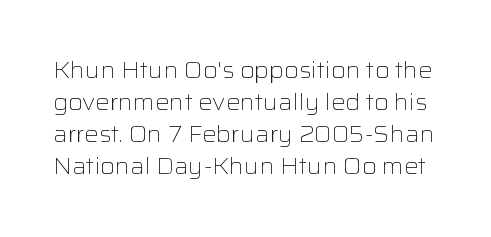
Nope, not italic — everything's standing straight. Descenders are the only things crossing below the line. This rendering leaves character spacing at its baseline value. A typesetter would call this leading conventional body-copy spacing.
